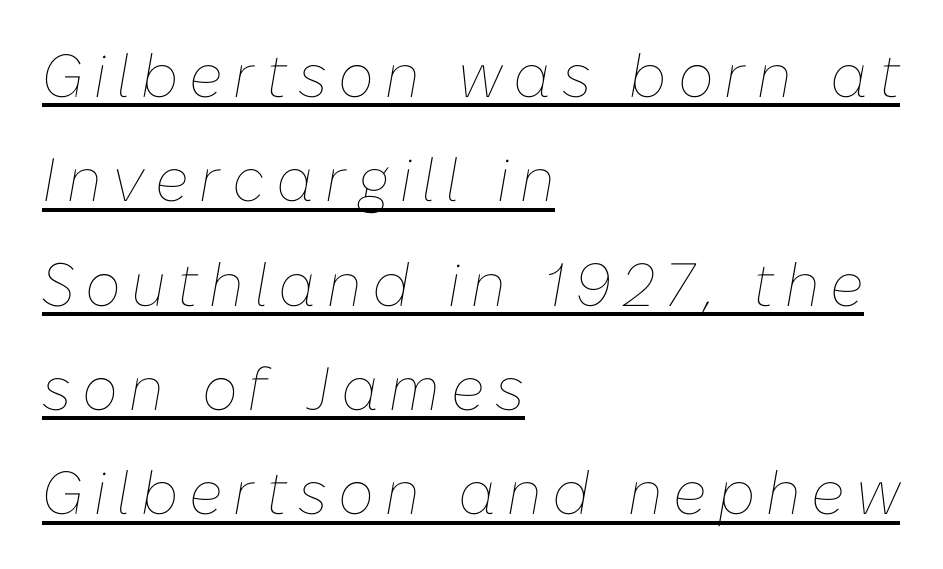
{"italic": "yes", "lean": "right", "slant_degrees": 10, "bold": "no", "weight": "thin", "width": "normal", "stroke_contrast": "low", "x_height": "medium", "monospaced": "no", "underline": "yes", "align": "left", "line_spacing_ratio": 1.71, "glyph_px": 61}
